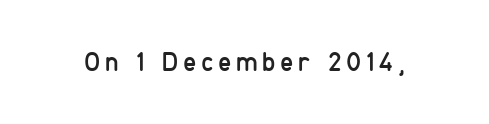
The image shows 27 px text type, upright; set not underlined.
